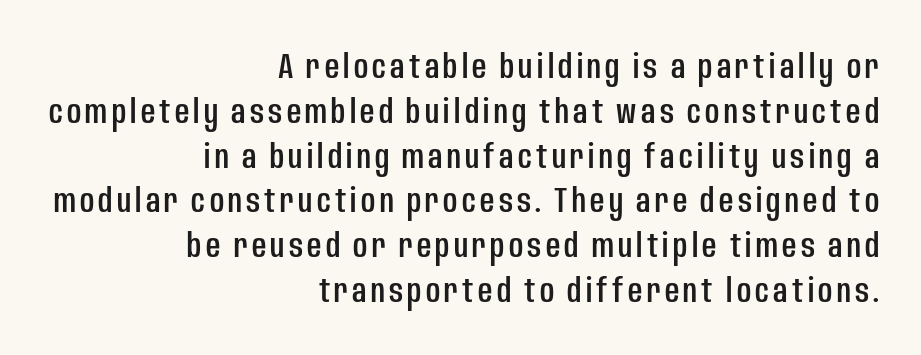
Q: Is the text italic (slanted)? A: No, it is upright.
Q: Is the typeface a serif or a sans-serif typeface? A: Sans-serif.
Q: Is the text underlined? A: No.
Q: How is the paragraph aligned? A: Right-aligned.
Q: Is the spacing between lines tight, normal or loose? A: Normal.
Q: Width (condensed, normal, or wide)? A: Condensed.
Q: Stroke contrast? A: Low.
Q: x-height? A: Large.
Q: Monospaced? A: No.
